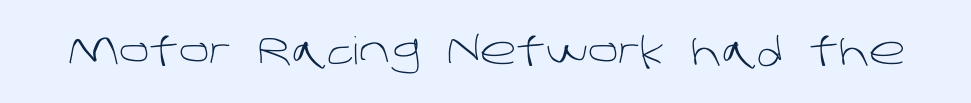
Does the type have serifs? No, each stem ends abruptly. In terms of letterspacing, this is plain default setting. This sample has the flowing, uneven cadence of proportional lettering. Just letters on the line, the space beneath them empty. Heaviness? Minimal to ordinary, like unemphasized prose.
